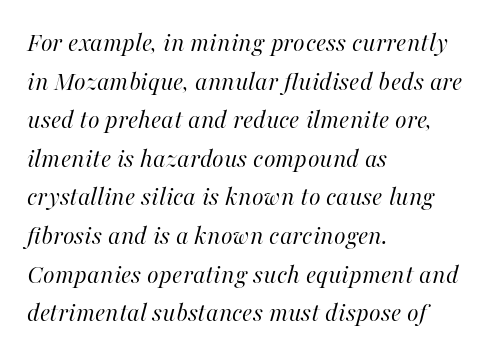
Nothing unusual about the tracking: characters are spaced as the font intends. Layout note: lines flush left. Leading: standard. The passage shown leans; its letterforms are oblique. The passage shown is not bold in any degree. Check under the words: just untouched page.
